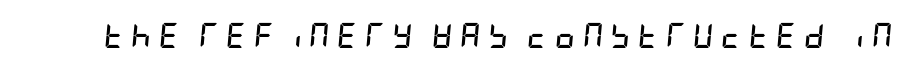
The image shows 25 px bold type, italic (leaning right); set unusually wide letter spacing (+0.29 em), not underlined.
